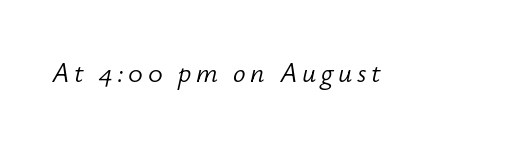
Q: Is the text bold? A: No.
Q: Is the text italic (slanted)? A: Yes, it leans right by about 12 degrees.
Q: Is the text underlined? A: No.
Q: Width (condensed, normal, or wide)? A: Normal.
Q: Stroke contrast? A: Low.
Q: x-height? A: Small.
Q: Monospaced? A: No.
